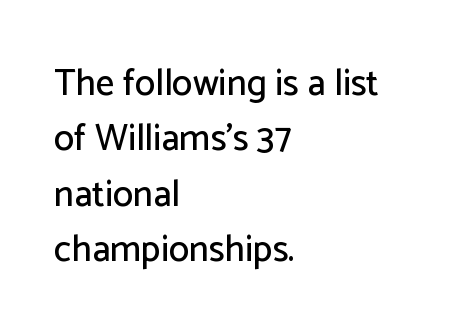
The image shows 37 px sans-serif type, upright; set left-aligned, normal line spacing (1.5x), normal letter spacing, not underlined; low stroke contrast and a medium x-height.
